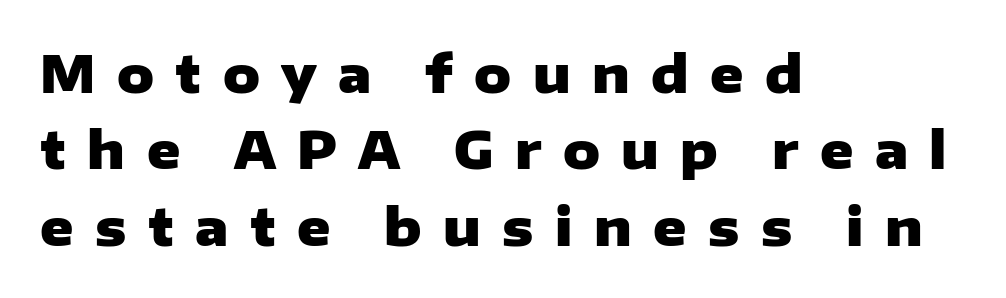
Q: Is the text bold? A: Yes.
Q: Is the text italic (slanted)? A: No, it is upright.
Q: Is the typeface a serif or a sans-serif typeface? A: Sans-serif.
Q: Is the text underlined? A: No.
Q: How is the paragraph aligned? A: Left-aligned.
Q: Is the spacing between letters normal or unusually wide? A: Unusually wide.
Q: Is the spacing between lines tight, normal or loose? A: Normal.
Q: Width (condensed, normal, or wide)? A: Wide.
Q: Stroke contrast? A: Low.
Q: x-height? A: Medium.
Q: Monospaced? A: No.
